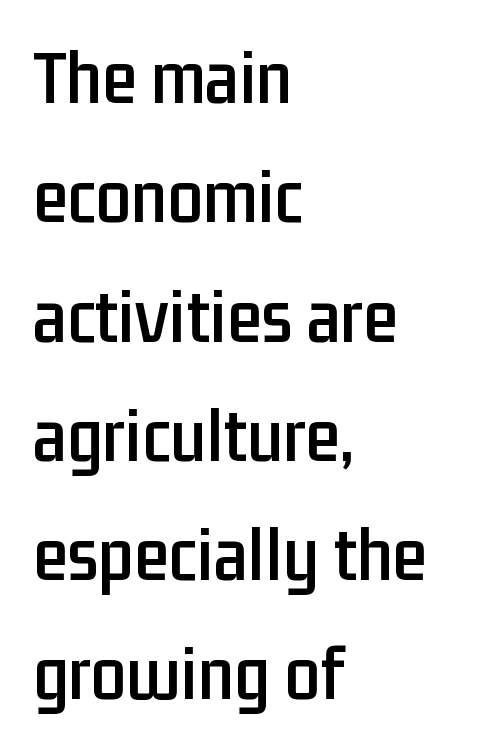
The rows are spaced the way most documents space them. If you drew a ruler down the left edge, every line would touch it. A typesetter would call this proportional, since set widths differ per character. No extra tracking has been applied to these lines. This sample uses a sans-serif face.
